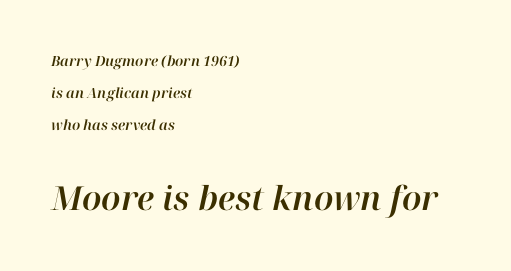
{"italic": "yes", "lean": "right", "slant_degrees": 12, "width": "normal", "stroke_contrast": "high", "x_height": "medium", "monospaced": "no", "underline": "no", "align": "left", "line_spacing": "loose", "line_spacing_ratio": 2.3, "letter_spacing": "normal", "letter_spacing_em": 0.0, "larger_block": "second", "size_ratio": 2.36, "glyph_px": 33}
